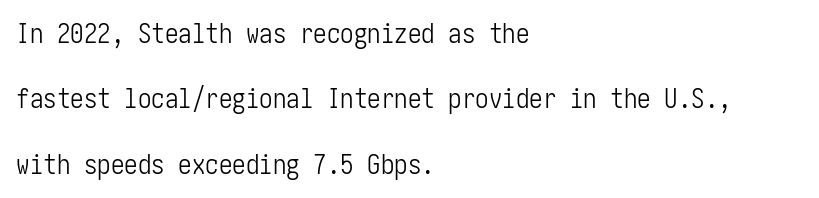
The image shows 27 px text type, upright; set left-aligned, loose line spacing (2.42x), normal letter spacing, not underlined.
